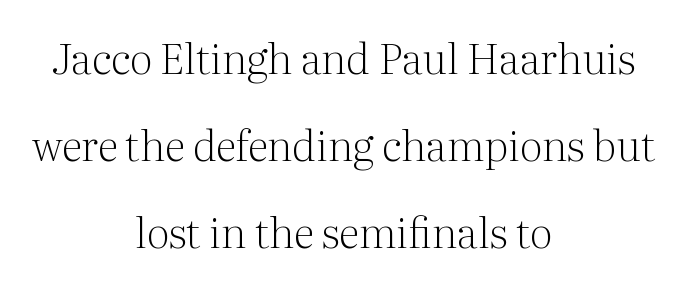
Q: Is the text bold? A: No.
Q: Is the text italic (slanted)? A: No, it is upright.
Q: Is the typeface a serif or a sans-serif typeface? A: Serif.
Q: Is the text underlined? A: No.
Q: How is the paragraph aligned? A: Centered.
Q: Is the spacing between letters normal or unusually wide? A: Normal.
Q: Is the spacing between lines tight, normal or loose? A: Loose.
Q: Width (condensed, normal, or wide)? A: Normal.
Q: Stroke contrast? A: Medium.
Q: x-height? A: Medium.
Q: Monospaced? A: No.
